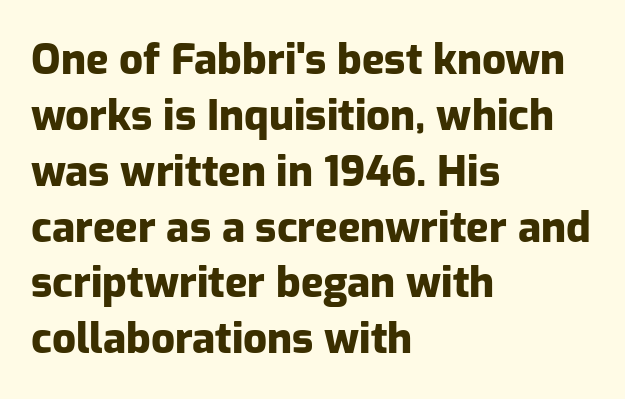
Q: Is the text bold? A: Yes.
Q: Is the text italic (slanted)? A: No, it is upright.
Q: Is the typeface a serif or a sans-serif typeface? A: Sans-serif.
Q: Is the text underlined? A: No.
Q: How is the paragraph aligned? A: Left-aligned.
Q: Is the spacing between letters normal or unusually wide? A: Normal.
Q: Is the spacing between lines tight, normal or loose? A: Normal.
Q: Width (condensed, normal, or wide)? A: Normal.
Q: Stroke contrast? A: Low.
Q: x-height? A: Medium.
Q: Monospaced? A: No.
